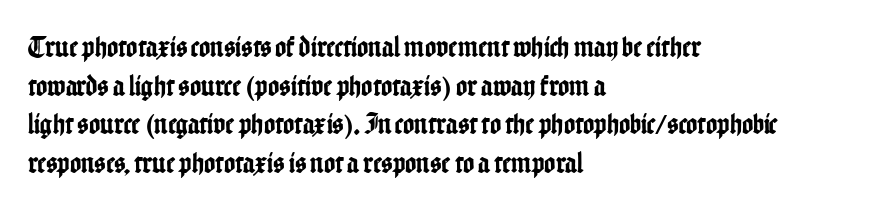
{"serif": "no", "italic": "no", "width": "condensed", "stroke_contrast": "low", "x_height": "medium", "monospaced": "no", "underline": "no", "align": "left", "line_spacing": "normal", "line_spacing_ratio": 1.29, "letter_spacing": "normal", "letter_spacing_em": 0.0, "glyph_px": 30}
